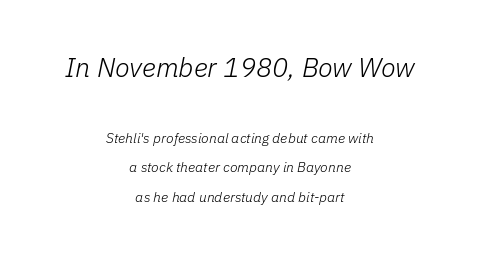
Q: Is the text bold? A: No.
Q: Is the text italic (slanted)? A: Yes, it leans right by about 11 degrees.
Q: Is the text underlined? A: No.
Q: How is the paragraph aligned? A: Centered.
Q: Is the spacing between letters normal or unusually wide? A: Normal.
Q: Is the spacing between lines tight, normal or loose? A: Loose.
Q: Which block of text is set in a larger size, the first (top) or the second (bottom)? A: The first (top) one.
